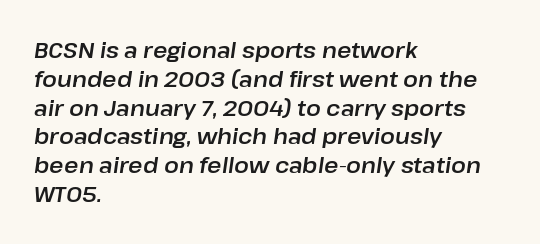
{"italic": "yes", "lean": "right", "slant_degrees": 8, "underline": "no", "align": "left", "line_spacing": "normal", "line_spacing_ratio": 1.31, "letter_spacing": "normal", "letter_spacing_em": 0.0, "glyph_px": 22}
